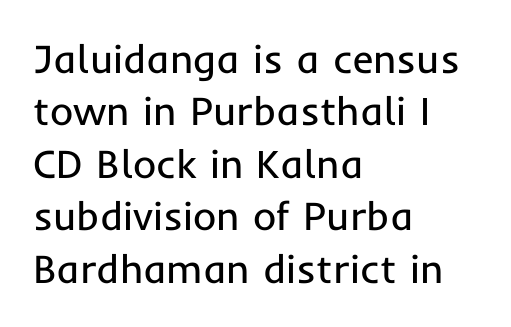
{"serif": "no", "italic": "no", "bold": "no", "weight": "regular", "width": "normal", "stroke_contrast": "low", "x_height": "medium", "monospaced": "no", "underline": "no", "align": "left", "line_spacing": "normal", "line_spacing_ratio": 1.31, "letter_spacing": "normal", "letter_spacing_em": 0.0, "glyph_px": 40}
